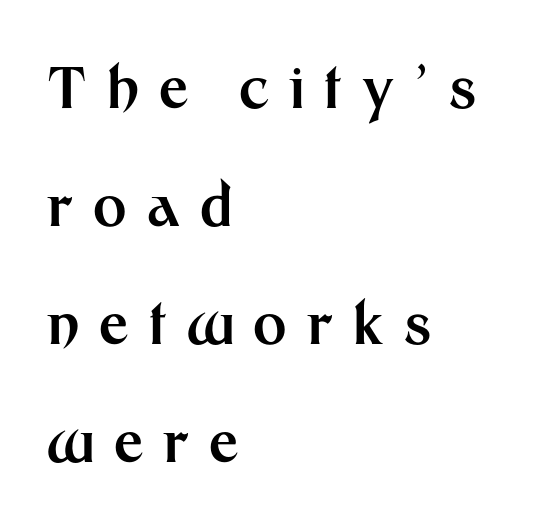
The image shows 57 px bold sans-serif type, upright; set left-aligned, loose line spacing (2.07x), unusually wide letter spacing (+0.35 em), not underlined; medium stroke contrast and a medium x-height.
